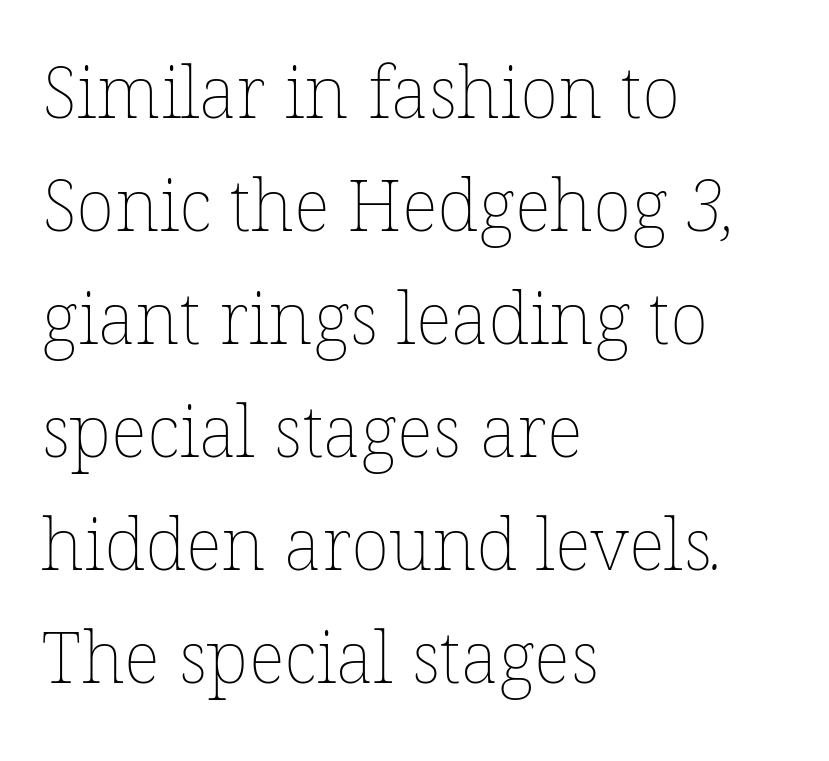
The image shows 72 px thin type; set left-aligned, normal line spacing (1.57x), normal letter spacing, not underlined; low stroke contrast and a medium x-height.
